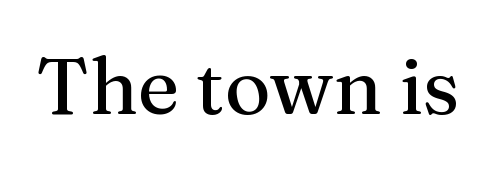
The image shows 79 px serif type, upright; set normal letter spacing, not underlined; medium stroke contrast and a medium x-height.
